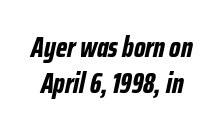
{"italic": "yes", "lean": "right", "slant_degrees": 12, "bold": "yes", "weight": "bold", "width": "condensed", "stroke_contrast": "low", "x_height": "medium", "monospaced": "no", "underline": "no", "line_spacing": "normal", "line_spacing_ratio": 1.25, "letter_spacing": "normal", "letter_spacing_em": 0.0, "glyph_px": 29}
